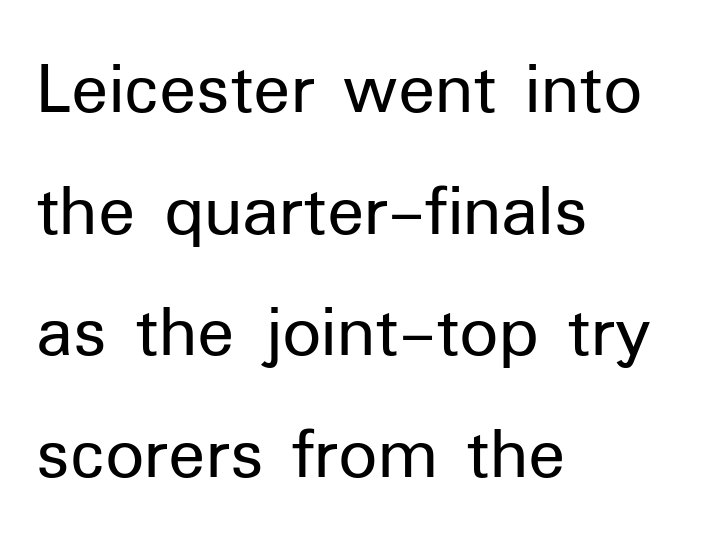
The letters stand straight up with perfectly vertical stems. The block of text has a typical density, with ordinary space between rows. Letterform terminals end flat and unadorned throughout the passage. Is the type heavy? It reads as light-to-regular instead. The line texture is even and compact thanks to regular tracking. The gap between lines stays unmarked.
